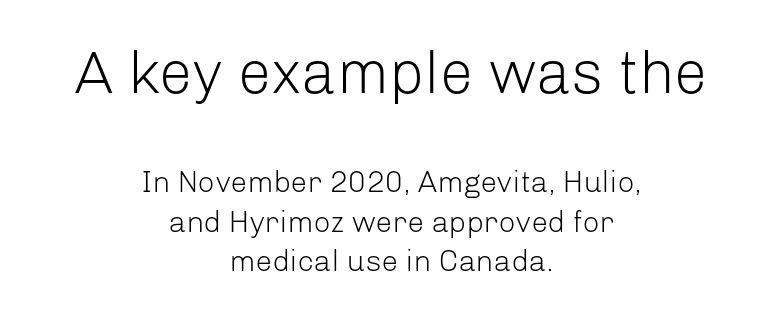
The image shows 60 px light sans-serif type, upright; set centered, normal line spacing (1.32x), normal letter spacing, not underlined; the first (top) block is 2.0x larger; low stroke contrast and a medium x-height.
